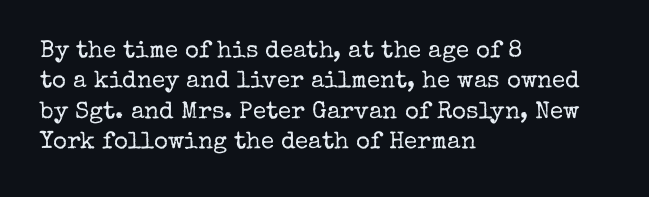
The image shows 24 px text type, upright; set left-aligned, normal line spacing (1.27x), normal letter spacing, not underlined.
